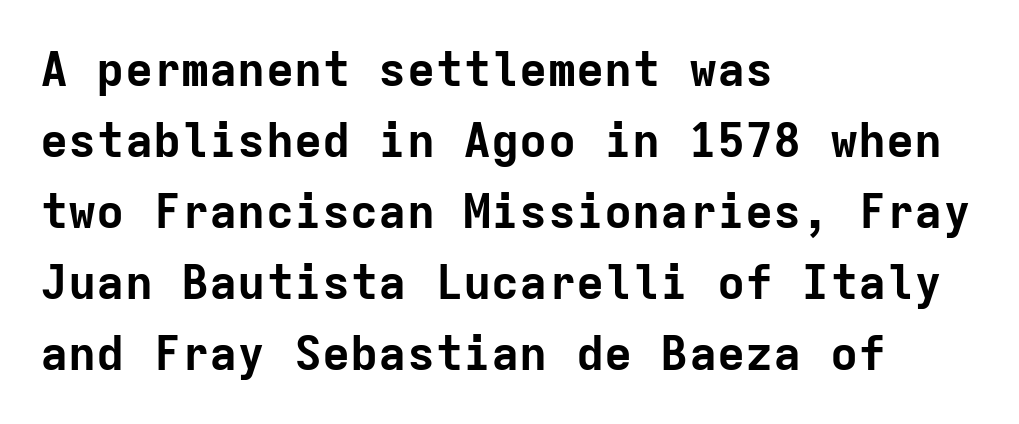
Each letter, wide or thin by design, is forced into the same width here. Style check: upright. The line-height multiplier appears to be the usual default. Plenty of ink on the page — the face is bold. Line beginnings align vertically; line endings do not.
